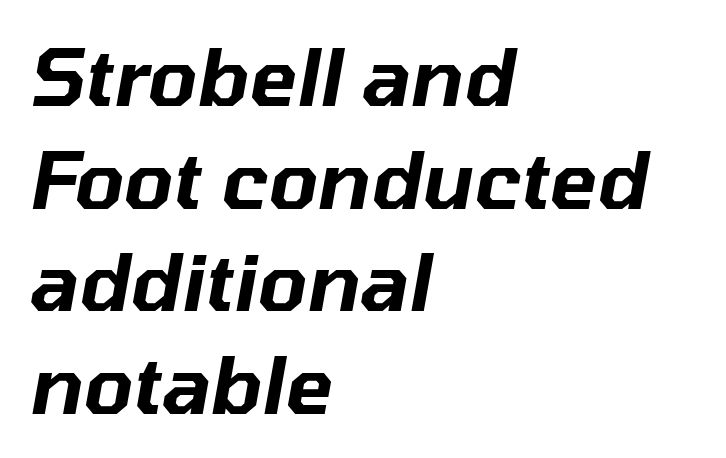
The letters advance in unequal steps, a hallmark of proportional type. Is the letter spacing exaggerated? No — it looks like the ordinary default. The words here are not underlined. Vertical spacing — default. Which margin do the lines hug? The left one — the right edge is uneven.
